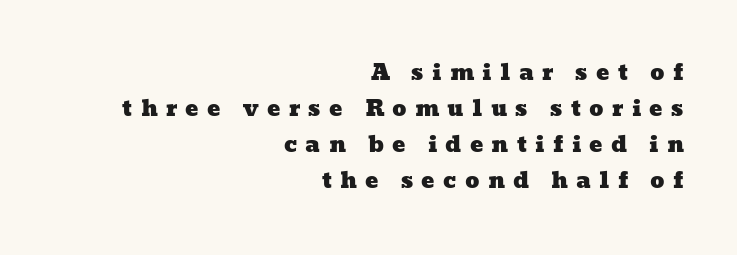
Q: Is the text underlined? A: No.
Q: How is the paragraph aligned? A: Right-aligned.
Q: Is the spacing between letters normal or unusually wide? A: Unusually wide.
Q: Is the spacing between lines tight, normal or loose? A: Normal.
